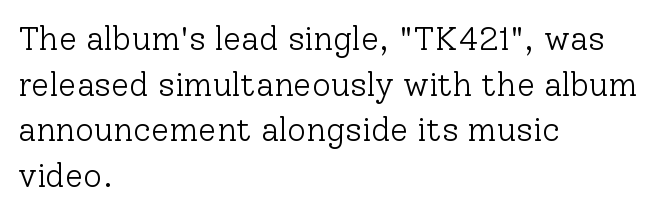
{"serif": "yes", "italic": "no", "bold": "no", "weight": "light", "width": "normal", "stroke_contrast": "low", "x_height": "medium", "monospaced": "no", "underline": "no", "align": "left", "line_spacing": "normal", "line_spacing_ratio": 1.38, "letter_spacing": "normal", "letter_spacing_em": 0.0, "glyph_px": 33}
